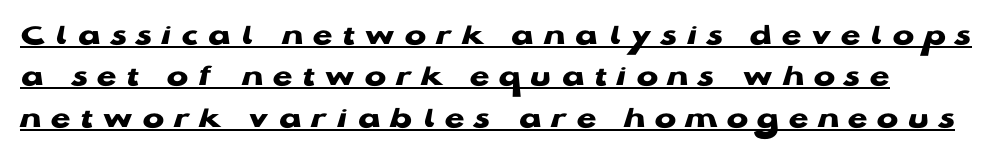
Q: Is the text bold? A: Yes.
Q: Is the text italic (slanted)? A: No, it is upright.
Q: Is the typeface a serif or a sans-serif typeface? A: Sans-serif.
Q: Is the text underlined? A: Yes.
Q: How is the paragraph aligned? A: Left-aligned.
Q: Is the spacing between letters normal or unusually wide? A: Unusually wide.
Q: Is the spacing between lines tight, normal or loose? A: Normal.
Q: Width (condensed, normal, or wide)? A: Wide.
Q: Stroke contrast? A: Low.
Q: x-height? A: Medium.
Q: Monospaced? A: No.
